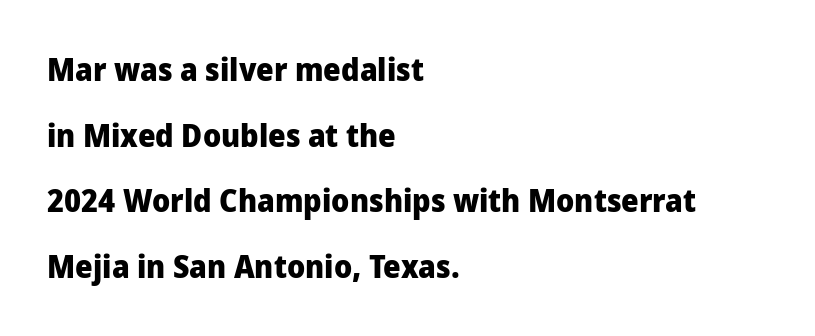
The image shows 31 px heavy sans-serif type, upright; set left-aligned, loose line spacing (2.12x), normal letter spacing, not underlined; low stroke contrast and a medium x-height.
